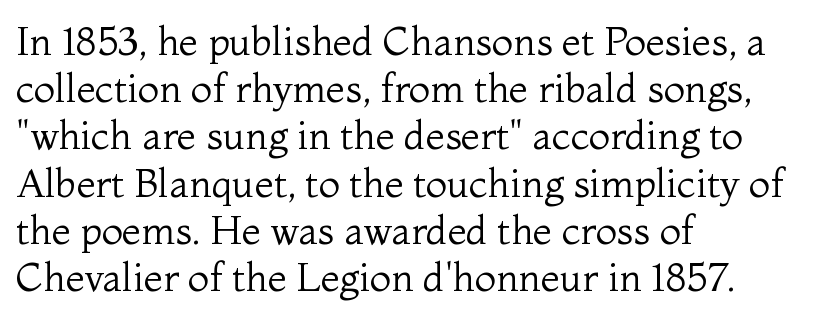
Q: Is the text bold? A: No.
Q: Is the text italic (slanted)? A: No, it is upright.
Q: Is the typeface a serif or a sans-serif typeface? A: Serif.
Q: Is the text underlined? A: No.
Q: How is the paragraph aligned? A: Left-aligned.
Q: Is the spacing between letters normal or unusually wide? A: Normal.
Q: Width (condensed, normal, or wide)? A: Normal.
Q: Stroke contrast? A: Medium.
Q: x-height? A: Medium.
Q: Monospaced? A: No.
